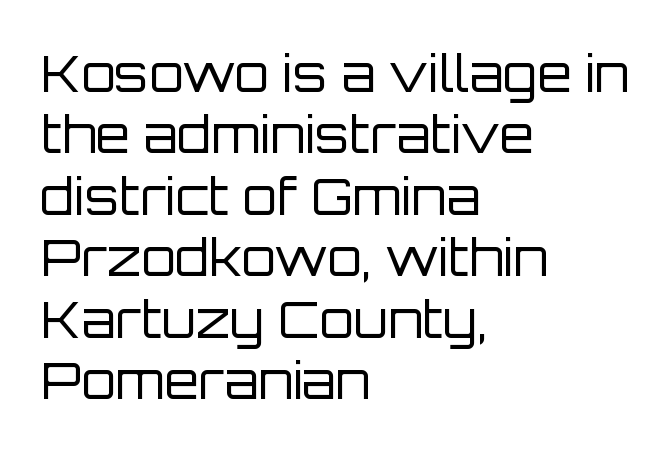
The image shows 50 px regular-weight sans-serif type, upright; set left-aligned, line spacing 1.23x, normal letter spacing, not underlined; low stroke contrast and a large x-height.
